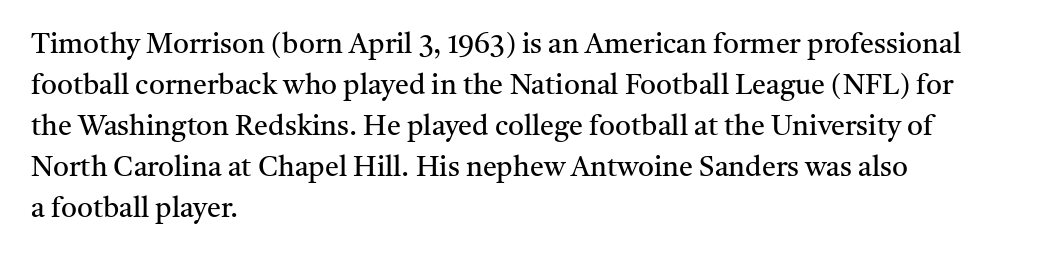
Q: Is the text bold? A: No.
Q: Is the text italic (slanted)? A: No, it is upright.
Q: Is the typeface a serif or a sans-serif typeface? A: Serif.
Q: Is the text underlined? A: No.
Q: How is the paragraph aligned? A: Left-aligned.
Q: Is the spacing between letters normal or unusually wide? A: Normal.
Q: Is the spacing between lines tight, normal or loose? A: Normal.
Q: Width (condensed, normal, or wide)? A: Normal.
Q: Stroke contrast? A: Medium.
Q: x-height? A: Medium.
Q: Monospaced? A: No.
